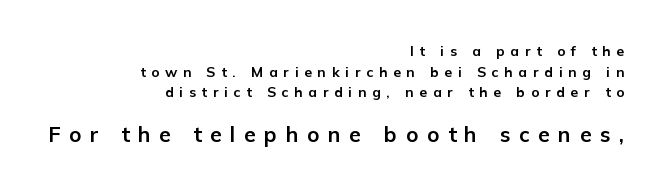
Its strokes are broad and dark, the hallmark of bold type. Note: smaller setting up top, larger setting below. The letters stand straight up with perfectly vertical stems. Line spacing here is normal. Has an underline been added? It has not. Typeset ragged left — the right edge is the straight one.
